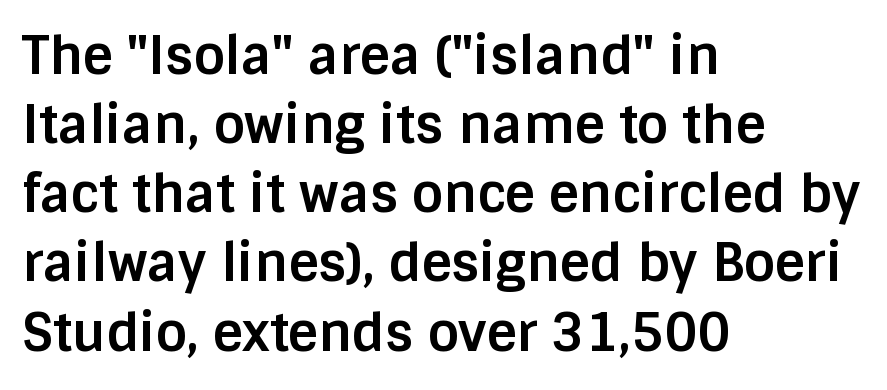
{"serif": "no", "italic": "no", "bold": "yes", "weight": "bold", "width": "normal", "stroke_contrast": "low", "x_height": "large", "monospaced": "no", "underline": "no", "align": "left", "line_spacing": "normal", "line_spacing_ratio": 1.33, "letter_spacing": "normal", "letter_spacing_em": 0.0, "glyph_px": 52}
